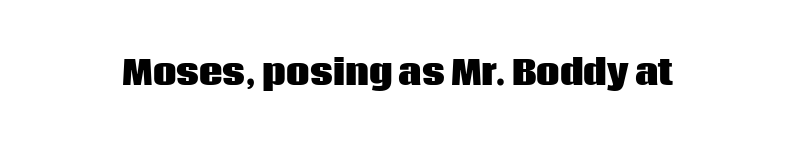
Q: Is the text bold? A: Yes.
Q: Is the text italic (slanted)? A: No, it is upright.
Q: Is the typeface a serif or a sans-serif typeface? A: Sans-serif.
Q: Is the text underlined? A: No.
Q: Is the spacing between letters normal or unusually wide? A: Normal.
Q: Width (condensed, normal, or wide)? A: Normal.
Q: Stroke contrast? A: Low.
Q: x-height? A: Large.
Q: Monospaced? A: No.
